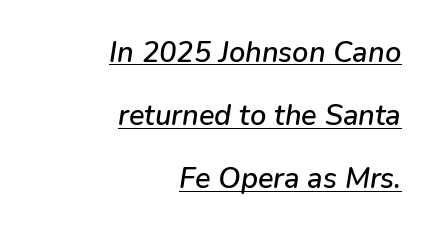
The image shows 29 px text type, italic (leaning right); set right-aligned, loose line spacing (2.18x), normal letter spacing, underlined; low stroke contrast and a medium x-height.
